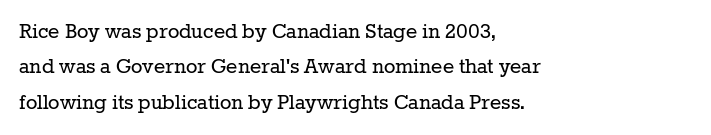
Tracking value appears to be zero — textbook default spacing. Posture: straight, roman, zero tilt. Leftover space on each line is placed entirely after the last word. This is not heavy type; no bold has been used.
